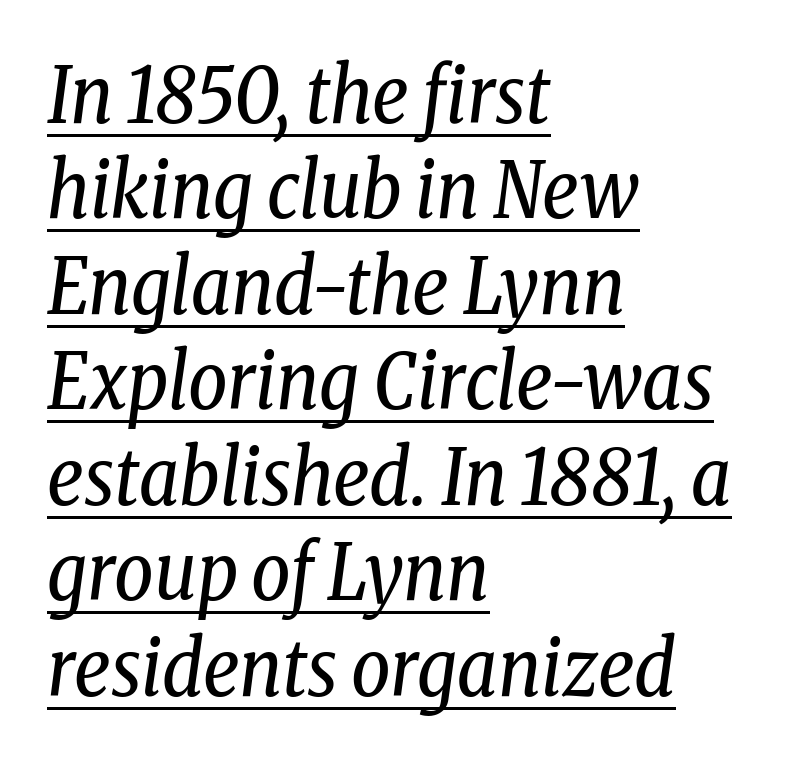
The image shows 77 px regular-weight, condensed serif type, italic (leaning right); set left-aligned, line spacing 1.24x, normal letter spacing, underlined; low stroke contrast and a medium x-height.
